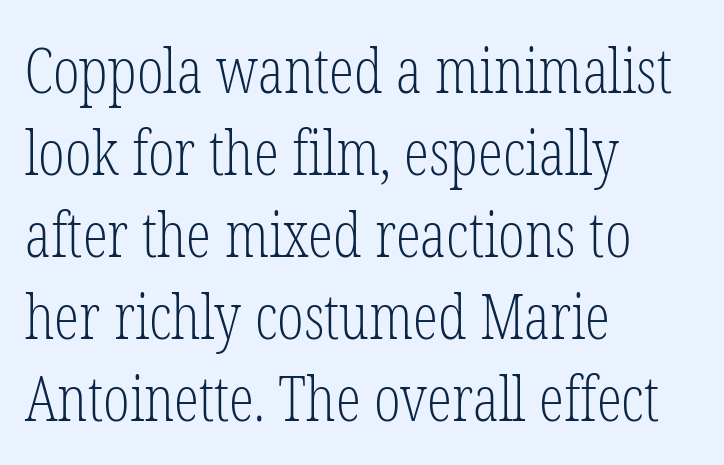
{"serif": "yes", "italic": "no", "bold": "no", "weight": "light", "width": "condensed", "stroke_contrast": "low", "x_height": "medium", "monospaced": "no", "underline": "no", "align": "left", "line_spacing": "normal", "line_spacing_ratio": 1.3, "letter_spacing": "normal", "letter_spacing_em": 0.0, "glyph_px": 63}
